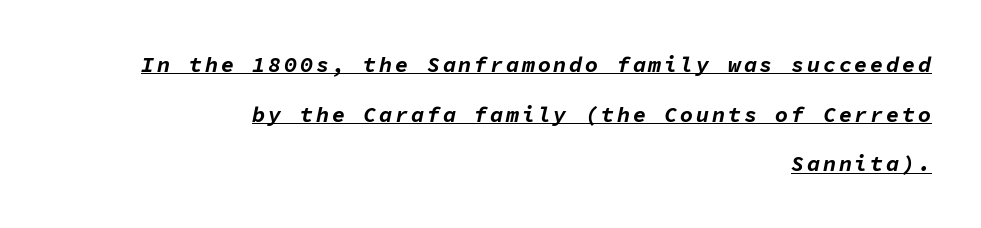
The font's italic variant was chosen for this text. Caption: multi-line text, flush right, ragged left. Students, observe the line beneath the letters — that is underlining. The letters are bold, with thick, heavy strokes.
